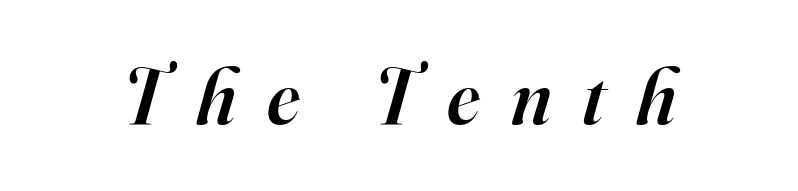
{"serif": "yes", "italic": "yes", "lean": "right", "slant_degrees": 16, "bold": "semi", "weight": "semibold", "width": "normal", "stroke_contrast": "high", "x_height": "small", "monospaced": "no", "underline": "no", "letter_spacing": "wide", "letter_spacing_em": 0.39, "glyph_px": 79}
